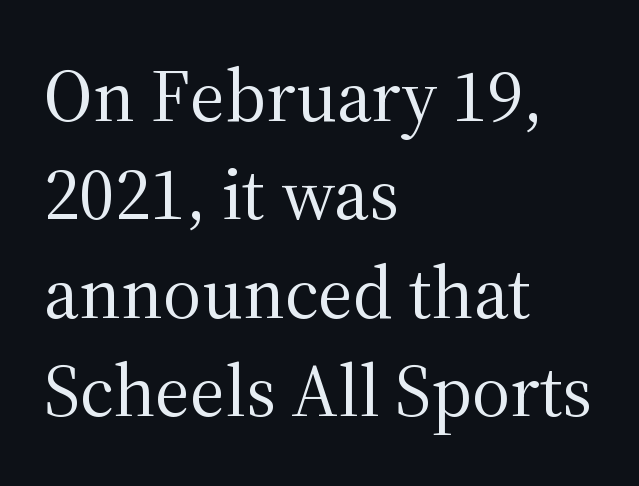
Do the letters lean? They stand straight. In CSS terms this would be text-align: left. Type style note: has serifs. Is there much room between lines? A standard amount, neither cramped nor airy. The letters advance in unequal steps, a hallmark of proportional type. Weight: regular or lighter.
